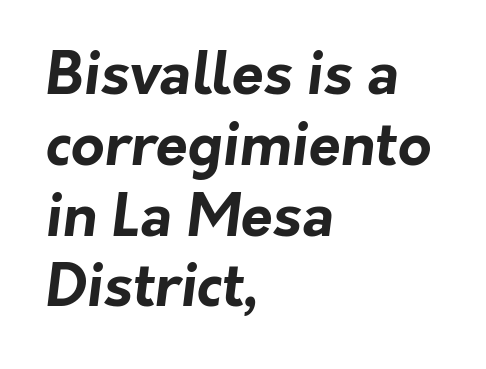
The image shows 58 px bold sans-serif type; set left-aligned, line spacing 1.22x, normal letter spacing, not underlined; low stroke contrast and a medium x-height.
